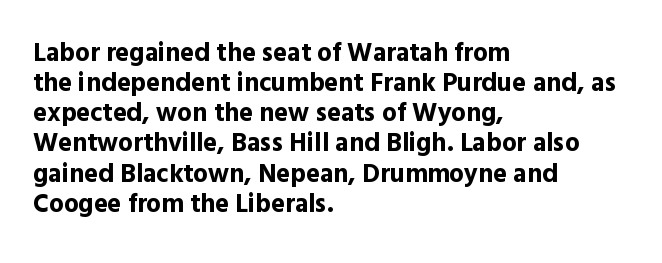
{"italic": "no", "bold": "yes", "underline": "no", "align": "left", "line_spacing_ratio": 1.16, "letter_spacing": "normal", "letter_spacing_em": 0.0, "glyph_px": 26}
